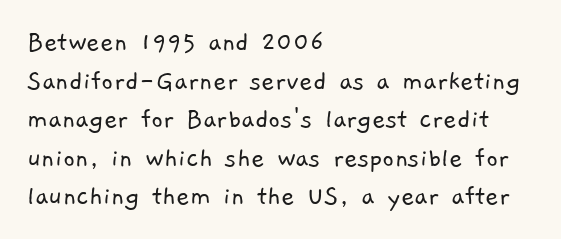
Q: Is the text bold? A: No.
Q: Is the typeface a serif or a sans-serif typeface? A: Sans-serif.
Q: Is the text underlined? A: No.
Q: How is the paragraph aligned? A: Left-aligned.
Q: Is the spacing between letters normal or unusually wide? A: Normal.
Q: Is the spacing between lines tight, normal or loose? A: Normal.
Q: Width (condensed, normal, or wide)? A: Normal.
Q: Stroke contrast? A: Low.
Q: x-height? A: Medium.
Q: Monospaced? A: No.
